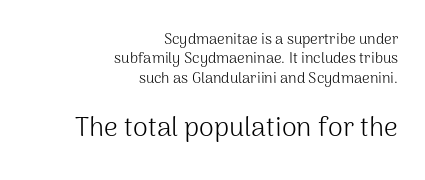
How are the letters spaced? Ordinarily, with no added tracking. How would I describe the line gaps? Plain and ordinary. Characters remain perfectly vertical along every line. The baseline area is clear. Compared with a flush-left layout, this one pins lines to the opposite, right side. Compare the two chunks: the lower has the greater cap height.
